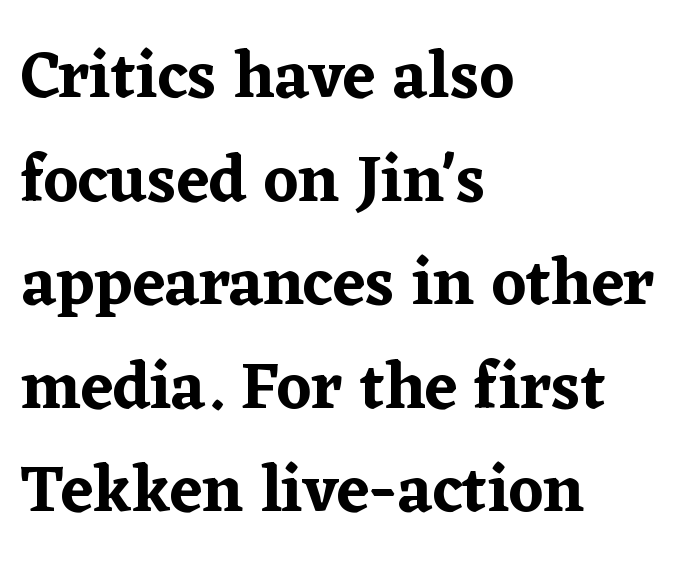
The image shows 66 px serif type, upright; set left-aligned, normal line spacing (1.57x), normal letter spacing, not underlined; low stroke contrast and a medium x-height.
